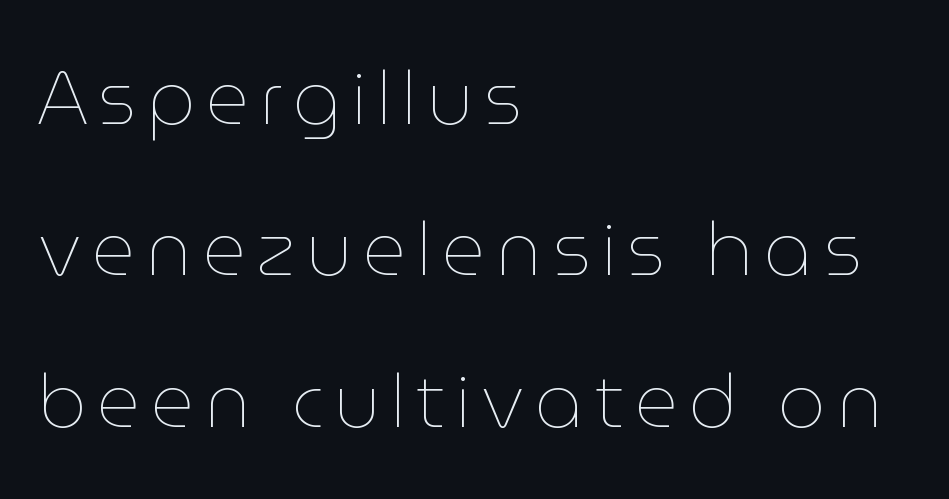
Q: Is the text bold? A: No.
Q: Is the text italic (slanted)? A: No, it is upright.
Q: Is the text underlined? A: No.
Q: How is the paragraph aligned? A: Left-aligned.
Q: Is the spacing between lines tight, normal or loose? A: Loose.
Q: Width (condensed, normal, or wide)? A: Normal.
Q: Stroke contrast? A: Low.
Q: x-height? A: Medium.
Q: Monospaced? A: No.
